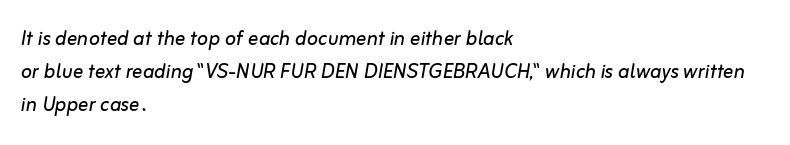
The image shows 26 px text type, italic (leaning right); set left-aligned, normal line spacing (1.26x), normal letter spacing, not underlined.
